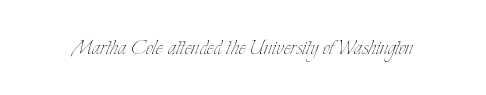
Has an underline been added? It has not. The type is set solid horizontally, with unmodified tracking. The characters are drawn with everyday or finer stroke widths.
